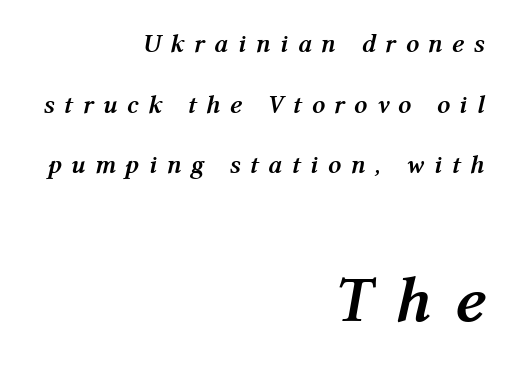
Scale increases going downward across the two blocks. The strokes are fattened all the way to bold. Regarding leading, the lines here are spaced well apart. It's the slanting kind of type. Beneath every word, the page is bare. A typesetter would call this heavily tracked-out type.
